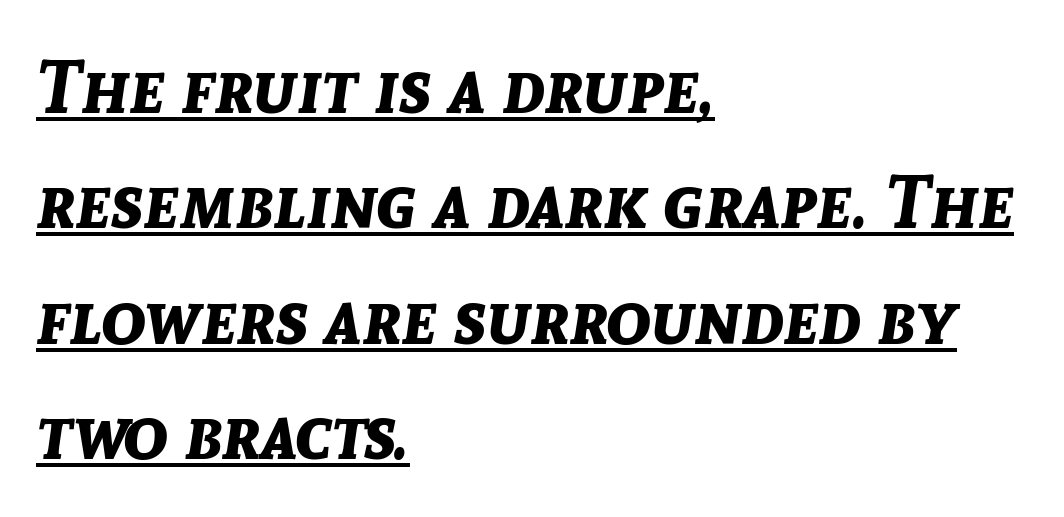
The image shows 74 px bold type, italic (leaning right); set left-aligned, normal line spacing (1.56x), normal letter spacing, underlined; low stroke contrast and a medium x-height.
